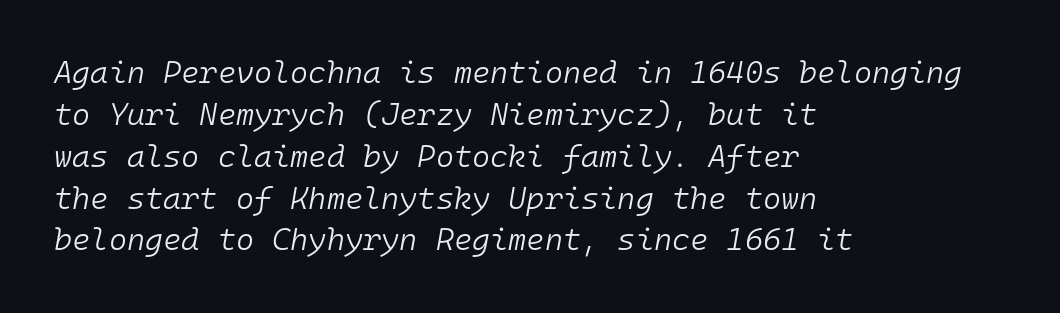
The image shows 31 px light type, italic (leaning right), monospaced; set left-aligned, normal line spacing (1.35x), normal letter spacing, not underlined; low stroke contrast and a medium x-height.
